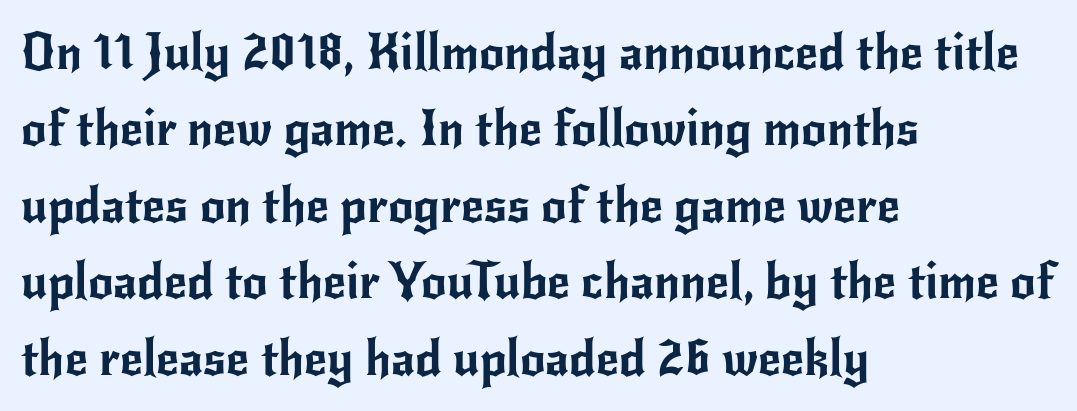
Q: Is the text italic (slanted)? A: No, it is upright.
Q: Is the typeface a serif or a sans-serif typeface? A: Sans-serif.
Q: Is the text underlined? A: No.
Q: How is the paragraph aligned? A: Left-aligned.
Q: Is the spacing between letters normal or unusually wide? A: Normal.
Q: Is the spacing between lines tight, normal or loose? A: Normal.
Q: Width (condensed, normal, or wide)? A: Normal.
Q: Stroke contrast? A: Low.
Q: x-height? A: Small.
Q: Monospaced? A: No.
